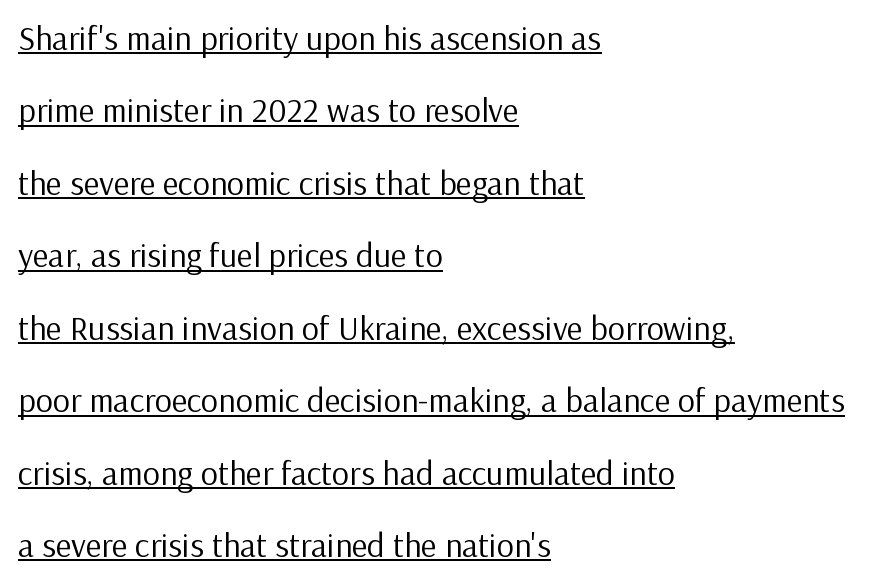
The setting favours the left margin, as ordinary paragraphs usually do. A typographer would call this underscored text. Heft: none added — not bold. Character widths vary here, with narrow letters taking less room than wide ones. Default kerning and tracking; the words read as compact shapes. This block would shrink considerably if given ordinary leading; it's expanded now.
